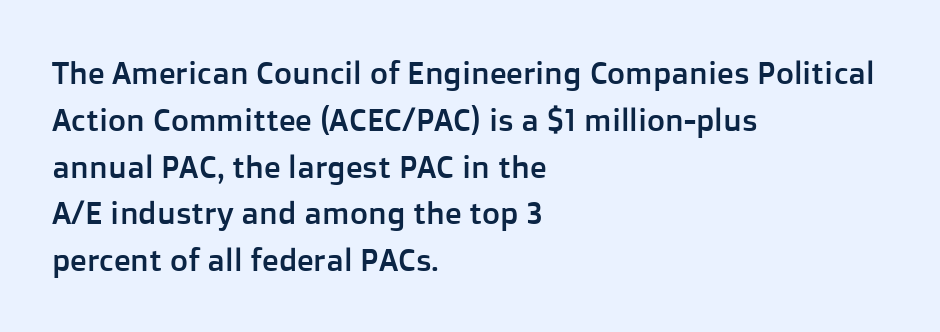
{"serif": "no", "italic": "no", "width": "normal", "stroke_contrast": "low", "x_height": "medium", "monospaced": "no", "underline": "no", "align": "left", "line_spacing": "normal", "line_spacing_ratio": 1.51, "letter_spacing": "normal", "letter_spacing_em": 0.0, "glyph_px": 31}
